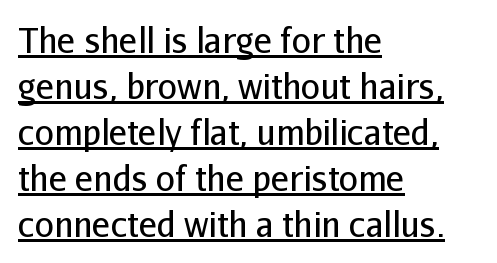
Unlike a traditional serif, this face leaves its strokes unadorned. The letterforms sit at book weight or below. The rendering uses natural spacing where letterforms have individual widths. The specimen reads as upright at a glance.
